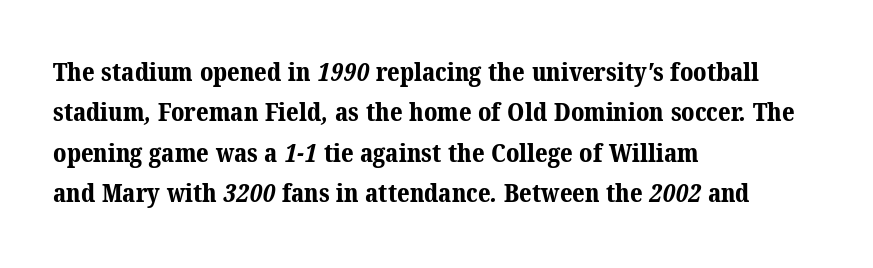
Plenty of ink on the page — the face is bold. Nobody drew a line under any word here. Horizontally, the lines are justified to the leading edge only. The rows are spaced the way most documents space them.
